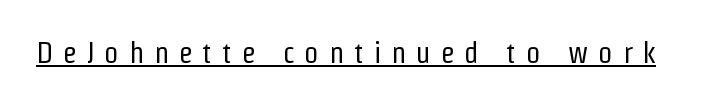
The image shows 29 px regular-weight, condensed sans-serif type, upright; set unusually wide letter spacing (+0.34 em), underlined; low stroke contrast and a medium x-height.
